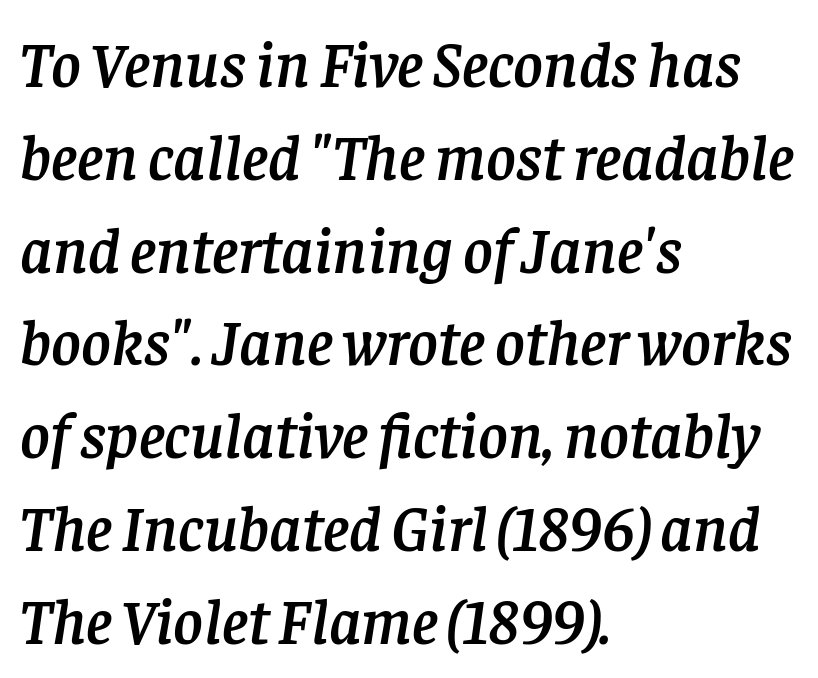
{"serif": "yes", "italic": "yes", "lean": "right", "slant_degrees": 8, "width": "normal", "stroke_contrast": "low", "x_height": "large", "monospaced": "no", "underline": "no", "align": "left", "line_spacing": "normal", "line_spacing_ratio": 1.45, "letter_spacing": "normal", "letter_spacing_em": 0.0, "glyph_px": 64}
